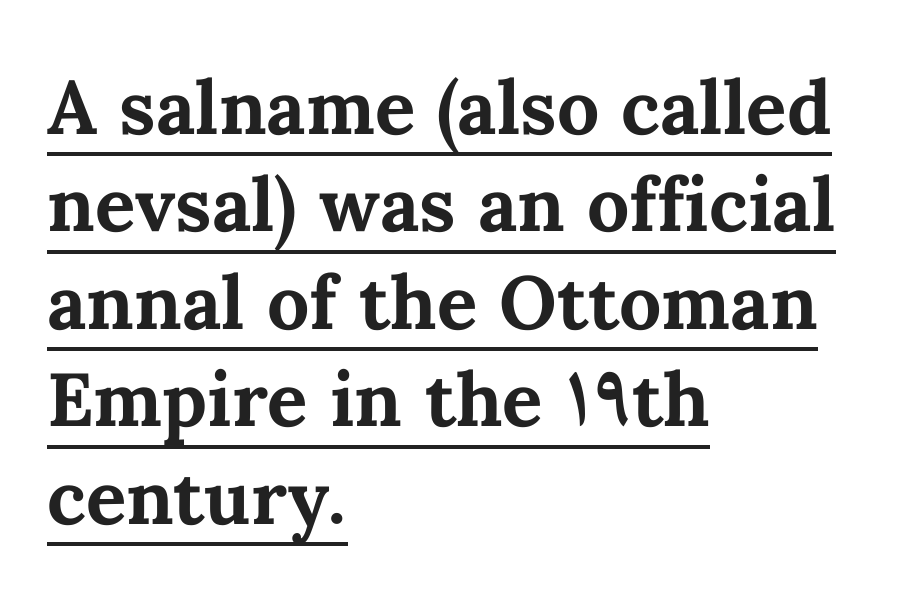
Q: Is the text bold? A: Yes.
Q: Is the text italic (slanted)? A: No, it is upright.
Q: Is the text underlined? A: Yes.
Q: How is the paragraph aligned? A: Left-aligned.
Q: Is the spacing between letters normal or unusually wide? A: Normal.
Q: Is the spacing between lines tight, normal or loose? A: Normal.
Q: Width (condensed, normal, or wide)? A: Normal.
Q: Stroke contrast? A: Medium.
Q: x-height? A: Medium.
Q: Monospaced? A: No.
